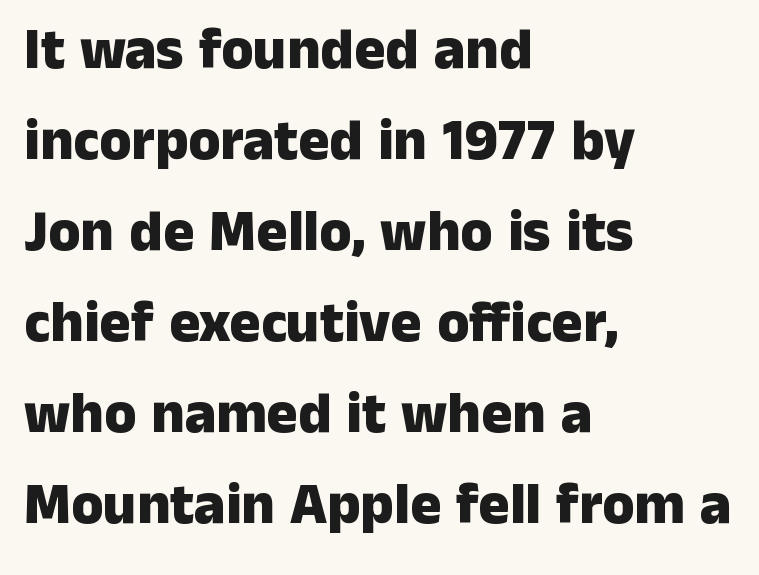
Q: Is the text bold? A: Yes.
Q: Is the text italic (slanted)? A: No, it is upright.
Q: Is the typeface a serif or a sans-serif typeface? A: Sans-serif.
Q: Is the text underlined? A: No.
Q: How is the paragraph aligned? A: Left-aligned.
Q: Is the spacing between letters normal or unusually wide? A: Normal.
Q: Is the spacing between lines tight, normal or loose? A: Normal.
Q: Width (condensed, normal, or wide)? A: Normal.
Q: Stroke contrast? A: Low.
Q: x-height? A: Medium.
Q: Monospaced? A: No.
